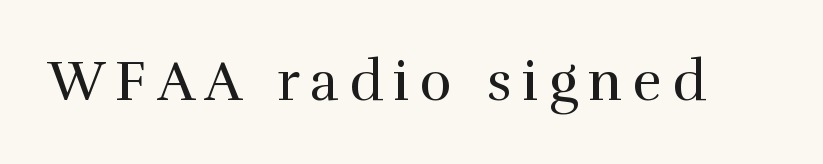
The rendering uses natural spacing where letterforms have individual widths. Style check: upright. Note: serifs present on the glyphs. Glance below the letters and you will spot only blank space. Is this a heavy cut? Hardly; it is regular or lighter.
